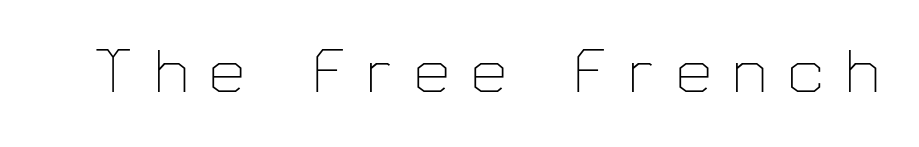
Notice how the stems are strictly vertical — no italics here. The horizontal fit of the characters is loose and conspicuously gappy. You could not count columns in this text — the font is proportionally spaced. Does the type have serifs? No, each stem ends abruptly.
